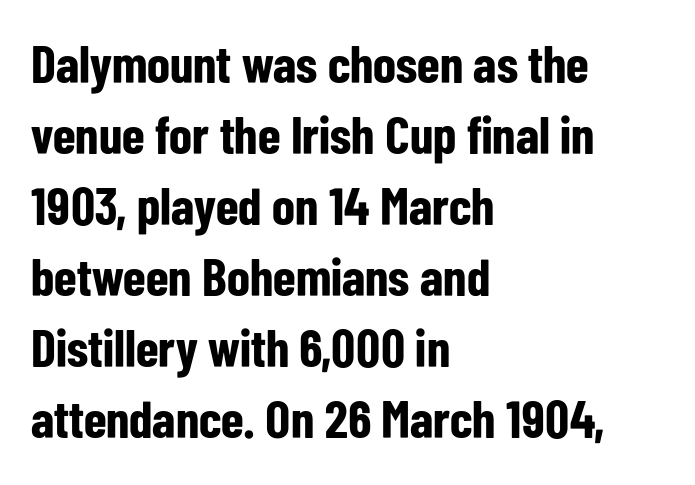
The designer went with a sans here, leaving each stem footless. Quick note: not italic, upright. This is heavy type, rendered in bold. Leftover space on each line is placed entirely after the last word.
